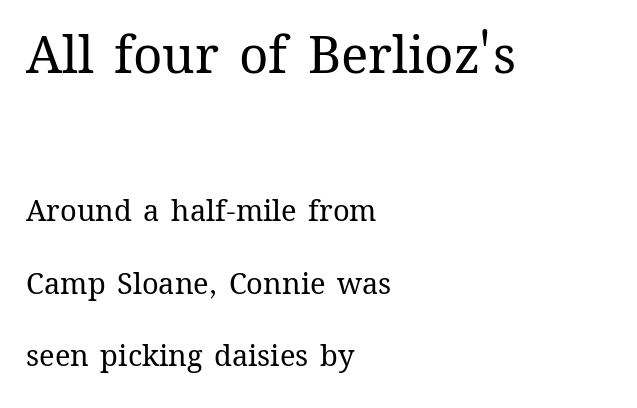
{"italic": "no", "bold": "no", "weight": "regular", "width": "normal", "stroke_contrast": "medium", "x_height": "medium", "monospaced": "no", "underline": "no", "align": "left", "line_spacing": "loose", "line_spacing_ratio": 2.5, "letter_spacing": "normal", "letter_spacing_em": 0.0, "larger_block": "first", "size_ratio": 1.76, "glyph_px": 51}
